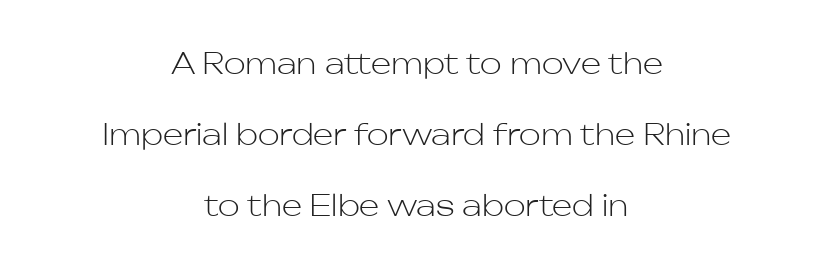
{"serif": "no", "italic": "no", "bold": "no", "weight": "light", "width": "normal", "stroke_contrast": "low", "x_height": "medium", "monospaced": "no", "underline": "no", "align": "center", "line_spacing": "loose", "line_spacing_ratio": 2.44, "letter_spacing": "normal", "letter_spacing_em": 0.0, "glyph_px": 29}
